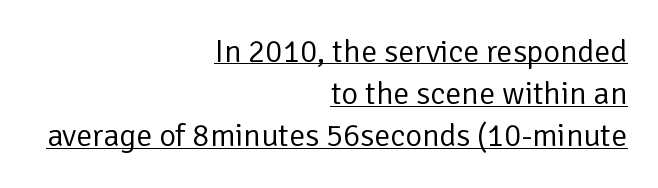
{"serif": "no", "italic": "no", "bold": "no", "weight": "regular", "width": "normal", "stroke_contrast": "low", "x_height": "medium", "monospaced": "no", "underline": "yes", "align": "right", "line_spacing": "normal", "line_spacing_ratio": 1.32, "letter_spacing": "normal", "letter_spacing_em": 0.0, "glyph_px": 32}
